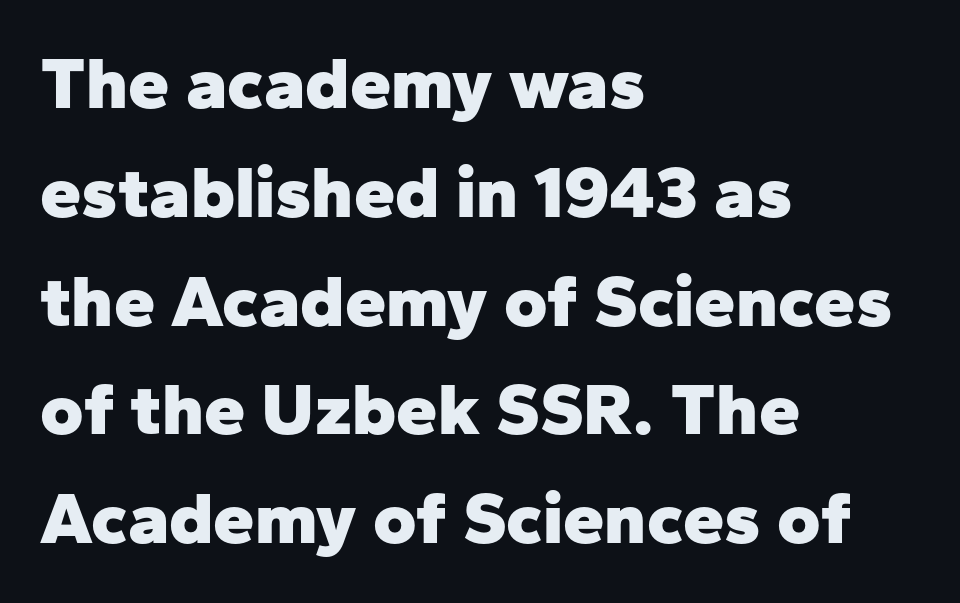
Q: Is the text bold? A: Yes.
Q: Is the text italic (slanted)? A: No, it is upright.
Q: Is the typeface a serif or a sans-serif typeface? A: Sans-serif.
Q: Is the text underlined? A: No.
Q: How is the paragraph aligned? A: Left-aligned.
Q: Is the spacing between letters normal or unusually wide? A: Normal.
Q: Is the spacing between lines tight, normal or loose? A: Normal.
Q: Width (condensed, normal, or wide)? A: Normal.
Q: Stroke contrast? A: Low.
Q: x-height? A: Medium.
Q: Monospaced? A: No.
